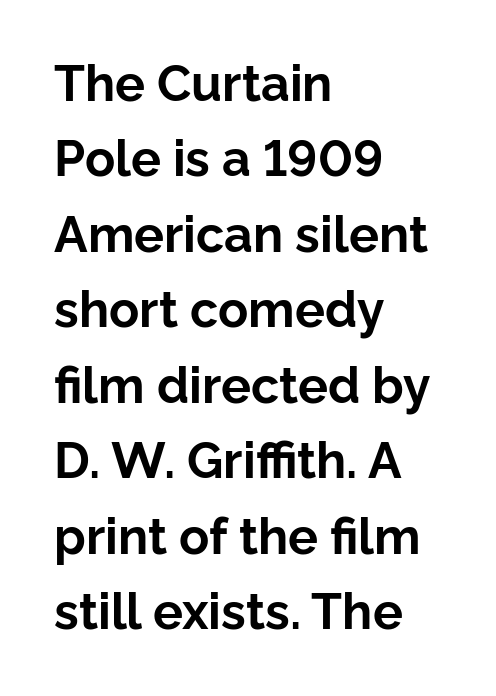
Q: Is the text bold? A: Yes.
Q: Is the text italic (slanted)? A: No, it is upright.
Q: Is the typeface a serif or a sans-serif typeface? A: Sans-serif.
Q: Is the text underlined? A: No.
Q: How is the paragraph aligned? A: Left-aligned.
Q: Is the spacing between letters normal or unusually wide? A: Normal.
Q: Is the spacing between lines tight, normal or loose? A: Normal.
Q: Width (condensed, normal, or wide)? A: Normal.
Q: Stroke contrast? A: Low.
Q: x-height? A: Medium.
Q: Monospaced? A: No.
